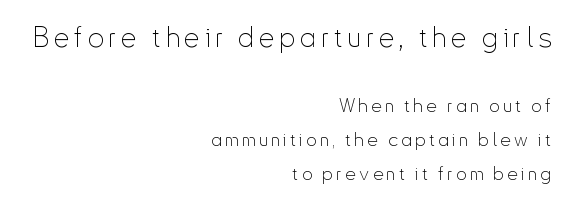
Any mark beneath the type? The region is blank. Each stroke keeps to a modest, everyday thickness or less. If you drew a ruler down the right edge, every line would touch it. Characters remain perfectly vertical along every line. Proportional: the letters do not fall into vertical columns.
